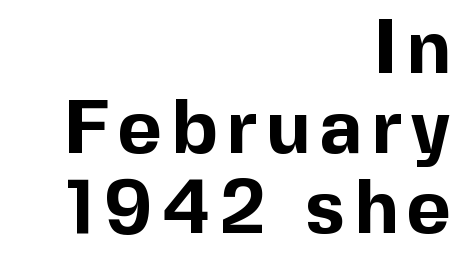
Q: Is the text bold? A: Yes.
Q: Is the text italic (slanted)? A: No, it is upright.
Q: Is the typeface a serif or a sans-serif typeface? A: Sans-serif.
Q: Is the text underlined? A: No.
Q: How is the paragraph aligned? A: Right-aligned.
Q: Is the spacing between lines tight, normal or loose? A: Tight.
Q: Width (condensed, normal, or wide)? A: Normal.
Q: x-height? A: Medium.
Q: Monospaced? A: No.
